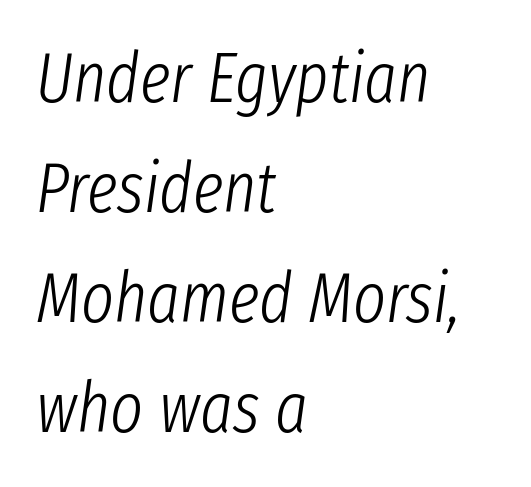
{"italic": "yes", "lean": "right", "slant_degrees": 8, "bold": "no", "weight": "light", "width": "condensed", "stroke_contrast": "low", "x_height": "medium", "monospaced": "no", "underline": "no", "align": "left", "line_spacing": "normal", "line_spacing_ratio": 1.57, "letter_spacing": "normal", "letter_spacing_em": 0.0, "glyph_px": 70}
